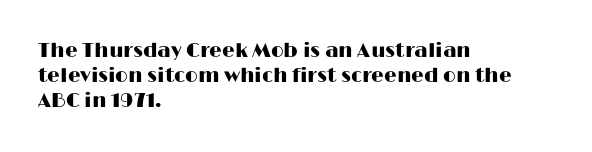
The image shows 20 px text type, upright; set left-aligned, line spacing 1.24x, normal letter spacing, not underlined.
